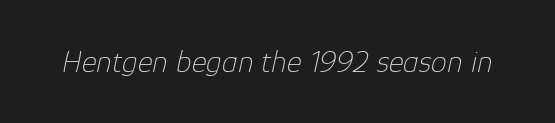
The image shows 32 px thin type, italic (leaning right); set normal letter spacing, not underlined; low stroke contrast and a medium x-height.
